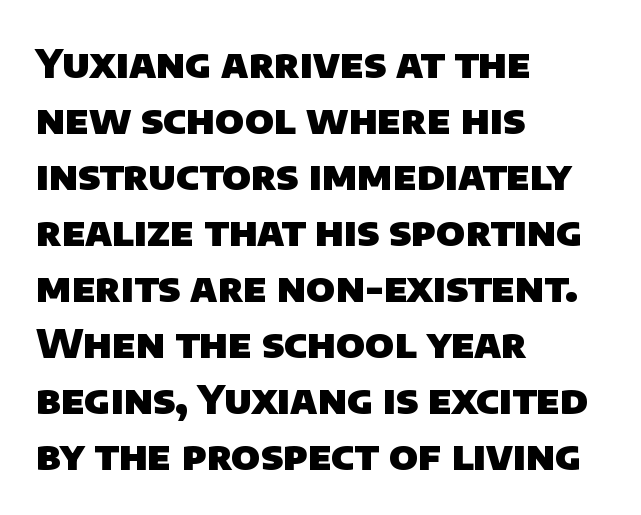
The image shows 40 px heavy sans-serif type; set left-aligned, normal line spacing (1.4x), normal letter spacing, not underlined; low stroke contrast and a large x-height.
